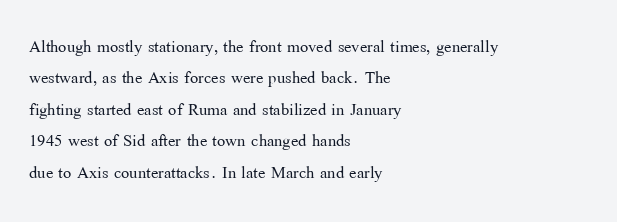
{"italic": "no", "bold": "no", "underline": "no", "align": "left", "line_spacing": "normal", "line_spacing_ratio": 1.43, "letter_spacing": "normal", "letter_spacing_em": 0.0, "glyph_px": 22}
